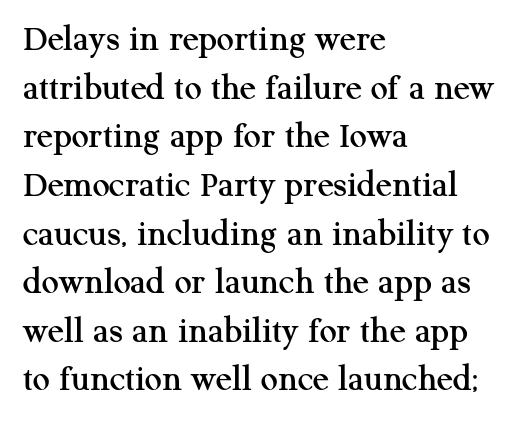
{"serif": "yes", "italic": "no", "width": "normal", "stroke_contrast": "medium", "x_height": "medium", "monospaced": "no", "underline": "no", "align": "left", "line_spacing": "normal", "line_spacing_ratio": 1.28, "letter_spacing": "normal", "letter_spacing_em": 0.0, "glyph_px": 38}
